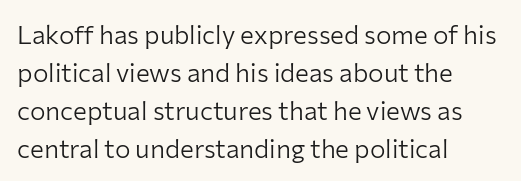
The image shows 26 px text type, upright; set left-aligned, normal line spacing (1.46x), normal letter spacing, not underlined.
